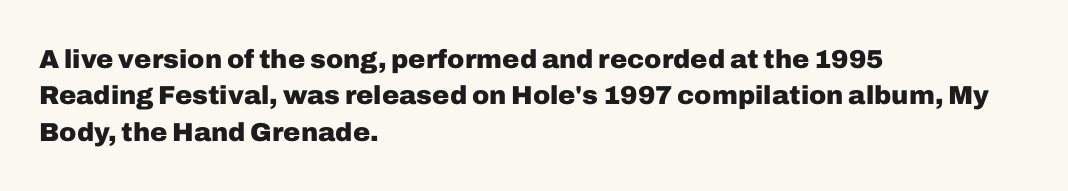
Q: Is the text bold? A: Yes.
Q: Is the text italic (slanted)? A: No, it is upright.
Q: Is the text underlined? A: No.
Q: How is the paragraph aligned? A: Left-aligned.
Q: Is the spacing between letters normal or unusually wide? A: Normal.
Q: Is the spacing between lines tight, normal or loose? A: Normal.
